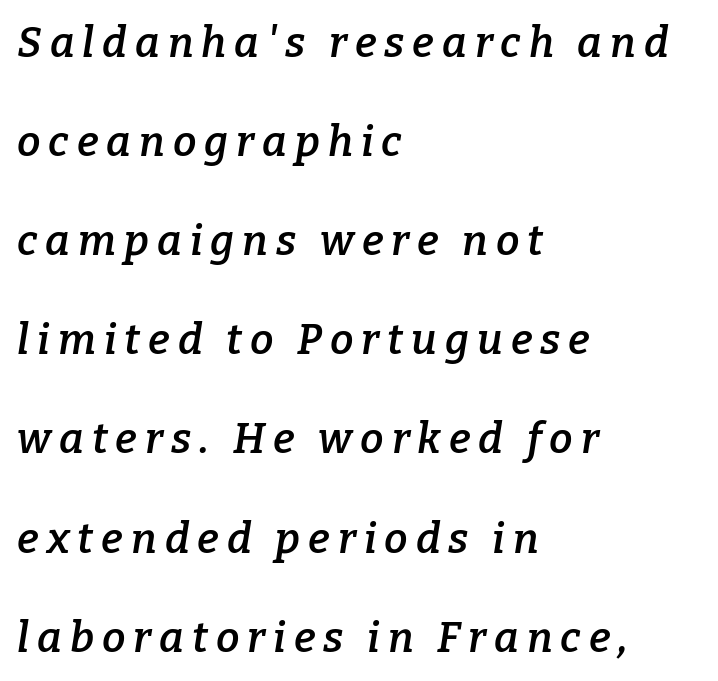
{"serif": "yes", "italic": "yes", "lean": "right", "slant_degrees": 9, "bold": "semi", "weight": "semibold", "width": "normal", "stroke_contrast": "low", "x_height": "medium", "monospaced": "no", "underline": "no", "align": "left", "line_spacing": "loose", "line_spacing_ratio": 2.36, "glyph_px": 42}
